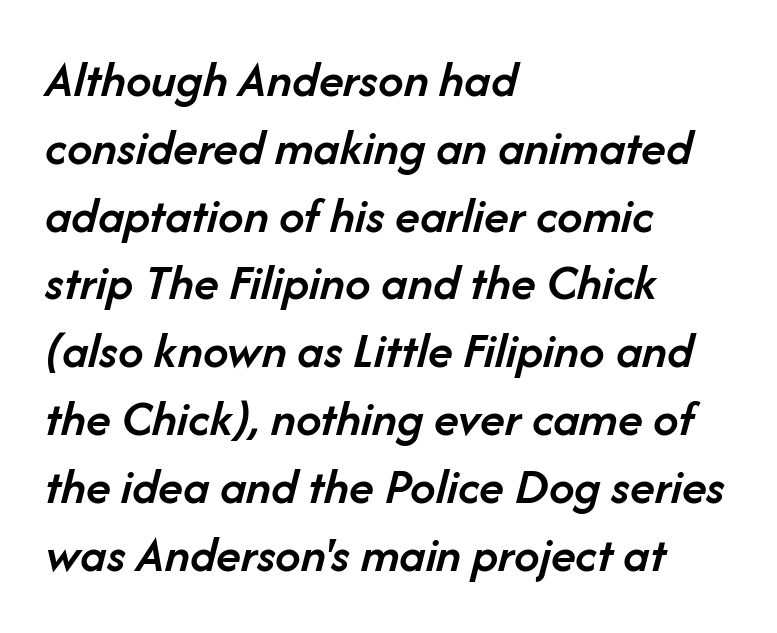
{"italic": "yes", "lean": "right", "slant_degrees": 14, "bold": "semi", "weight": "semibold", "width": "normal", "stroke_contrast": "low", "x_height": "medium", "monospaced": "no", "underline": "no", "align": "left", "line_spacing": "normal", "line_spacing_ratio": 1.33, "letter_spacing": "normal", "letter_spacing_em": 0.0, "glyph_px": 51}
